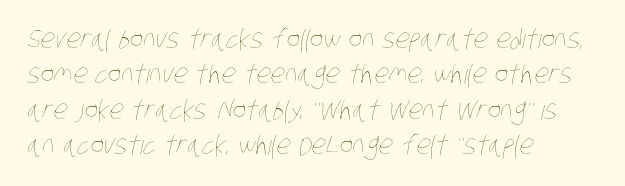
Q: Is the text bold? A: No.
Q: Is the text underlined? A: No.
Q: How is the paragraph aligned? A: Left-aligned.
Q: Is the spacing between letters normal or unusually wide? A: Normal.
Q: Is the spacing between lines tight, normal or loose? A: Normal.
